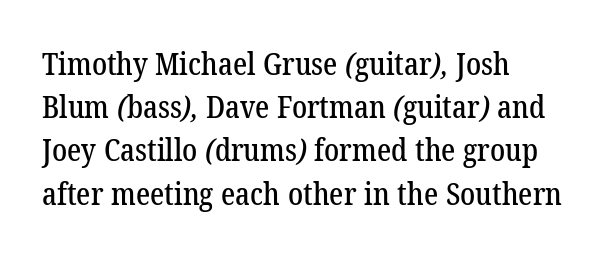
{"serif": "yes", "width": "normal", "stroke_contrast": "low", "x_height": "medium", "monospaced": "no", "underline": "no", "align": "left", "line_spacing": "normal", "line_spacing_ratio": 1.44, "letter_spacing": "normal", "letter_spacing_em": 0.0, "glyph_px": 30}
